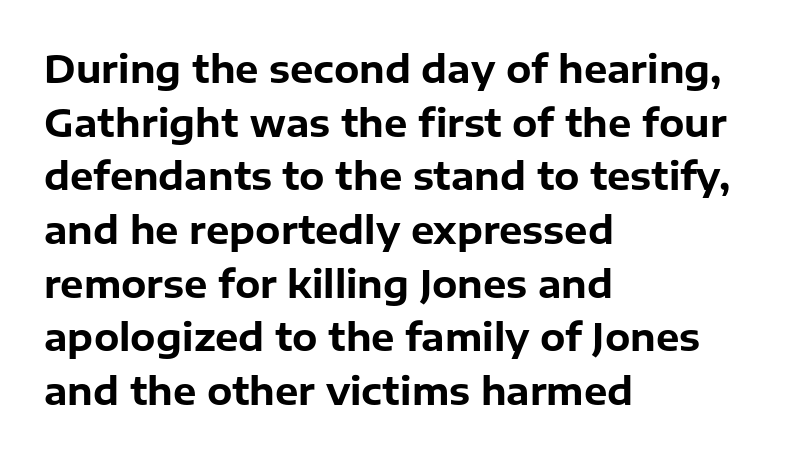
You can tell from the bare stems that sans-serif type was used. Italic: no, the glyphs are upright roman. A dark, heavy texture on the line: the type is bold. Think of a printed novel: that variable character pitch is what you see here. Notice how the passage keeps a crisp vertical edge on the left only. Honestly, the letter spacing is just normal — you wouldn't notice it.
